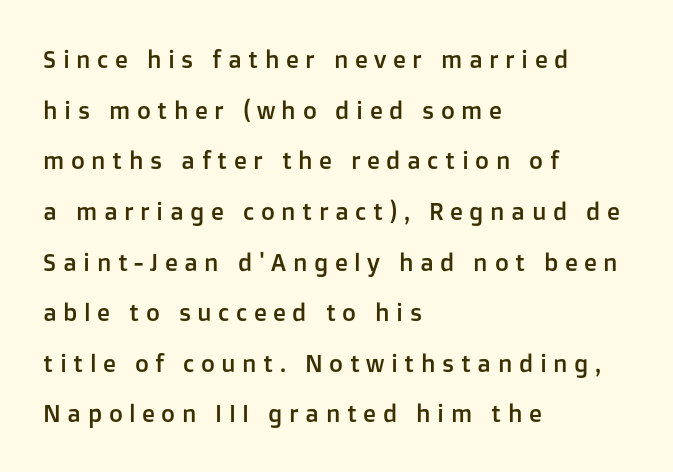
Any mark beneath the type? The region is blank. The setting favours the left margin, as ordinary paragraphs usually do. The block of text is sparse from top to bottom, with ample space between rows. In terms of posture, this sample is upright. The tracking jumps out immediately: characters are airy and widely separated.
